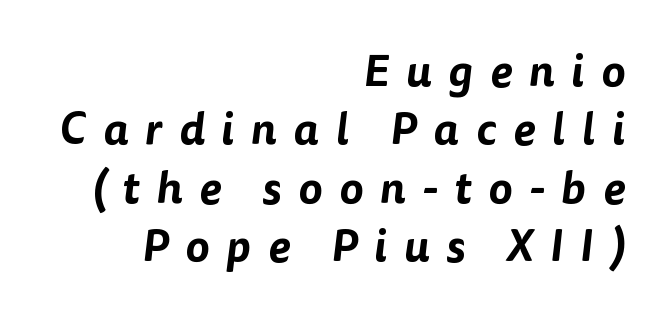
{"serif": "no", "width": "normal", "stroke_contrast": "low", "x_height": "medium", "monospaced": "no", "underline": "no", "align": "right", "line_spacing": "normal", "line_spacing_ratio": 1.3, "letter_spacing": "wide", "letter_spacing_em": 0.37, "glyph_px": 45}
